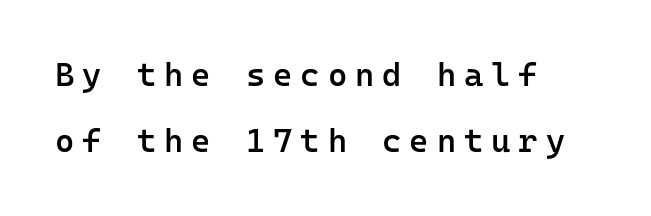
The image shows 33 px semibold sans-serif type, upright, monospaced; set left-aligned, loose line spacing (2.01x), unusually wide letter spacing (+0.24 em), not underlined; low stroke contrast and a medium x-height.
